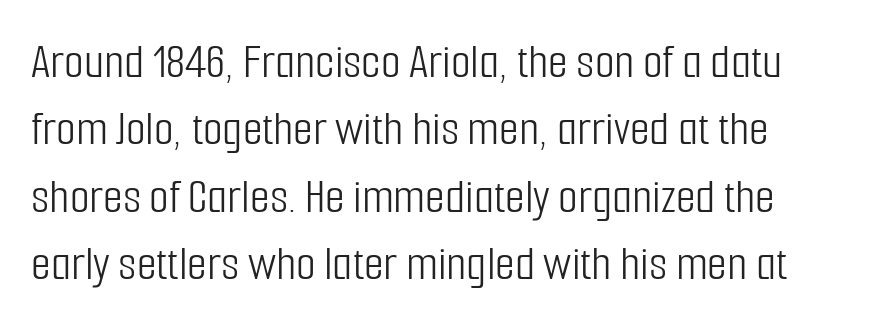
The image shows 51 px light, condensed sans-serif type, upright; set normal line spacing (1.32x), normal letter spacing, not underlined; low stroke contrast and a medium x-height.
